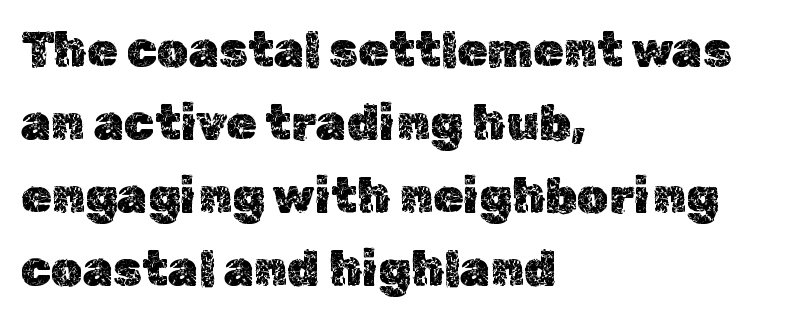
Q: Is the text italic (slanted)? A: No, it is upright.
Q: Is the text underlined? A: No.
Q: How is the paragraph aligned? A: Left-aligned.
Q: Is the spacing between letters normal or unusually wide? A: Normal.
Q: Is the spacing between lines tight, normal or loose? A: Normal.
Q: Width (condensed, normal, or wide)? A: Normal.
Q: x-height? A: Medium.
Q: Monospaced? A: No.
